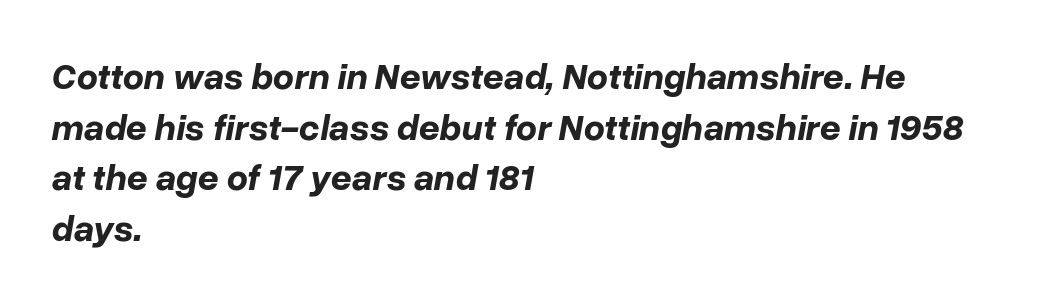
You could not count columns in this text — the font is proportionally spaced. Between one letter and the next there's only the usual sliver of space. Yep, that's italic — everything's leaning. Does the weight exceed regular? Yes, all the way to bold. Students, observe: this is what conventionally led text looks like.
